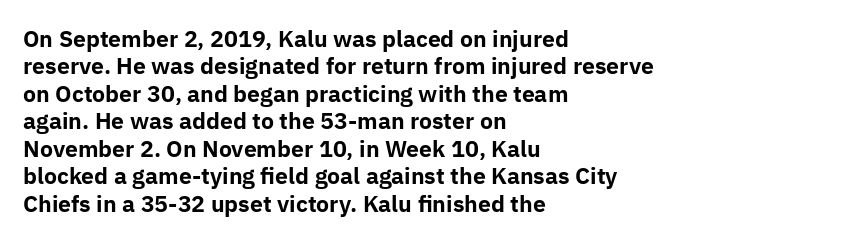
{"italic": "no", "bold": "yes", "underline": "no", "align": "left", "line_spacing": "normal", "line_spacing_ratio": 1.25, "letter_spacing": "normal", "letter_spacing_em": 0.0, "glyph_px": 22}
